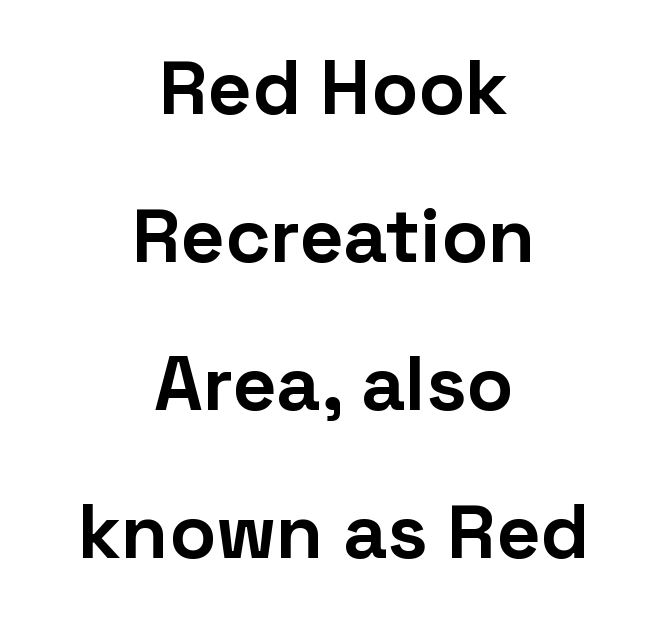
The image shows 77 px bold sans-serif type, upright; set centered, loose line spacing (1.92x), normal letter spacing, not underlined; low stroke contrast and a medium x-height.
